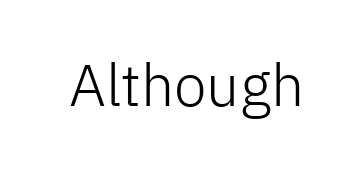
Q: Is the text bold? A: No.
Q: Is the text italic (slanted)? A: No, it is upright.
Q: Is the typeface a serif or a sans-serif typeface? A: Sans-serif.
Q: Is the text underlined? A: No.
Q: Is the spacing between letters normal or unusually wide? A: Normal.
Q: Width (condensed, normal, or wide)? A: Normal.
Q: Stroke contrast? A: Low.
Q: x-height? A: Medium.
Q: Monospaced? A: No.
